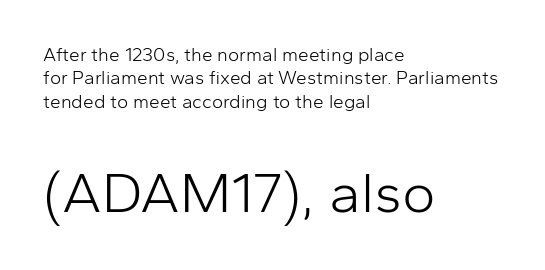
{"serif": "no", "italic": "no", "bold": "no", "weight": "light", "width": "normal", "stroke_contrast": "low", "x_height": "medium", "monospaced": "no", "underline": "no", "align": "left", "line_spacing_ratio": 1.23, "letter_spacing": "normal", "letter_spacing_em": 0.0, "larger_block": "second", "size_ratio": 3.0, "glyph_px": 57}
